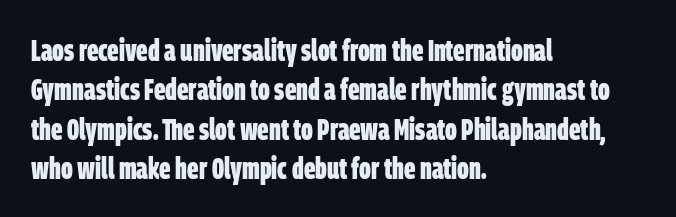
Notice how descenders clear the ascenders below comfortably — that's standard leading. The lines are quadded left. Looks like regular typesetting: each glyph gets only the width it needs. Stroke terminals: plain, sans-serif.
